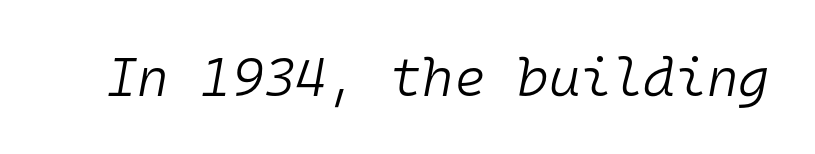
{"italic": "yes", "lean": "right", "slant_degrees": 10, "bold": "no", "weight": "light", "width": "normal", "stroke_contrast": "low", "x_height": "medium", "monospaced": "yes", "underline": "no", "letter_spacing": "normal", "letter_spacing_em": 0.0, "glyph_px": 54}
